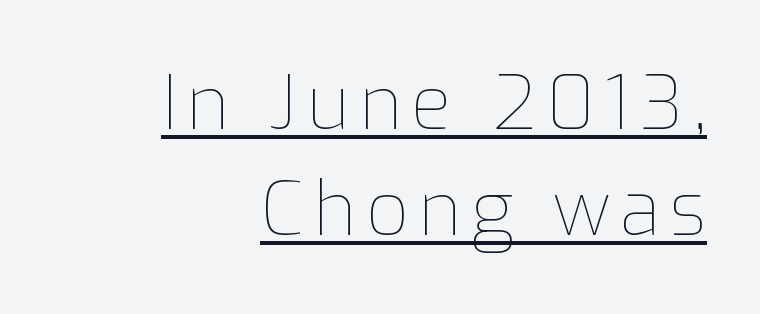
Q: Is the text bold? A: No.
Q: Is the text italic (slanted)? A: No, it is upright.
Q: Is the text underlined? A: Yes.
Q: How is the paragraph aligned? A: Right-aligned.
Q: Is the spacing between lines tight, normal or loose? A: Normal.
Q: Width (condensed, normal, or wide)? A: Normal.
Q: Stroke contrast? A: Low.
Q: x-height? A: Medium.
Q: Monospaced? A: No.
